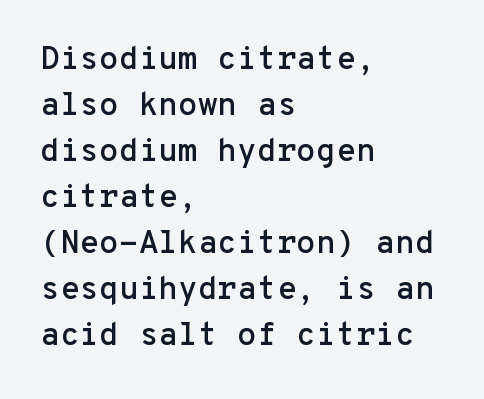
Q: Is the text italic (slanted)? A: No, it is upright.
Q: Is the typeface a serif or a sans-serif typeface? A: Sans-serif.
Q: Is the text underlined? A: No.
Q: How is the paragraph aligned? A: Left-aligned.
Q: Is the spacing between letters normal or unusually wide? A: Normal.
Q: Is the spacing between lines tight, normal or loose? A: Normal.
Q: Width (condensed, normal, or wide)? A: Normal.
Q: Stroke contrast? A: Low.
Q: x-height? A: Medium.
Q: Monospaced? A: Yes.
